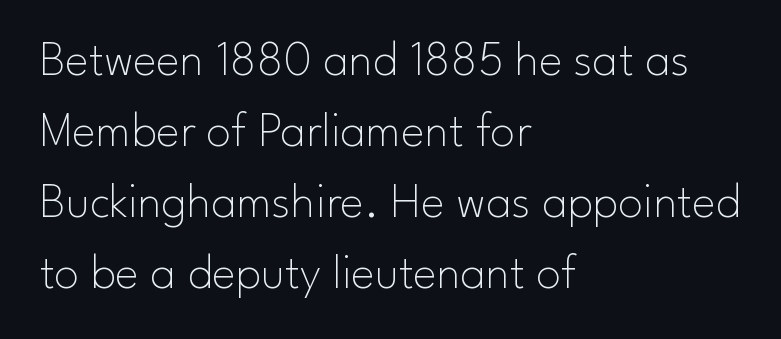
The image shows 50 px thin sans-serif type, upright; set left-aligned, normal line spacing (1.42x), normal letter spacing, not underlined; low stroke contrast and a small x-height.
